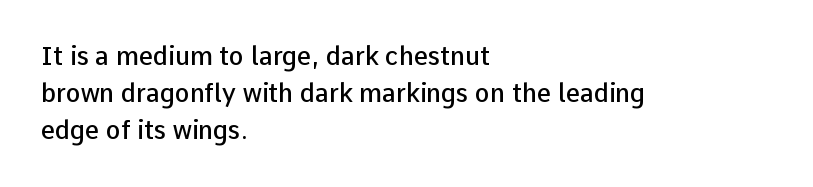
Posture: upright roman. The string is rendered with underlining switched off. Layout note: lines flush left. The line texture is even and compact thanks to regular tracking.
